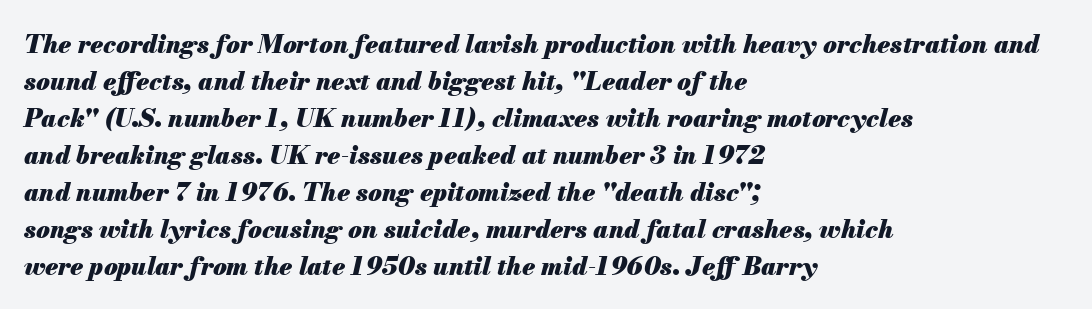
The image shows 25 px bold type, italic (leaning right); set left-aligned, normal line spacing (1.48x), normal letter spacing, not underlined.
